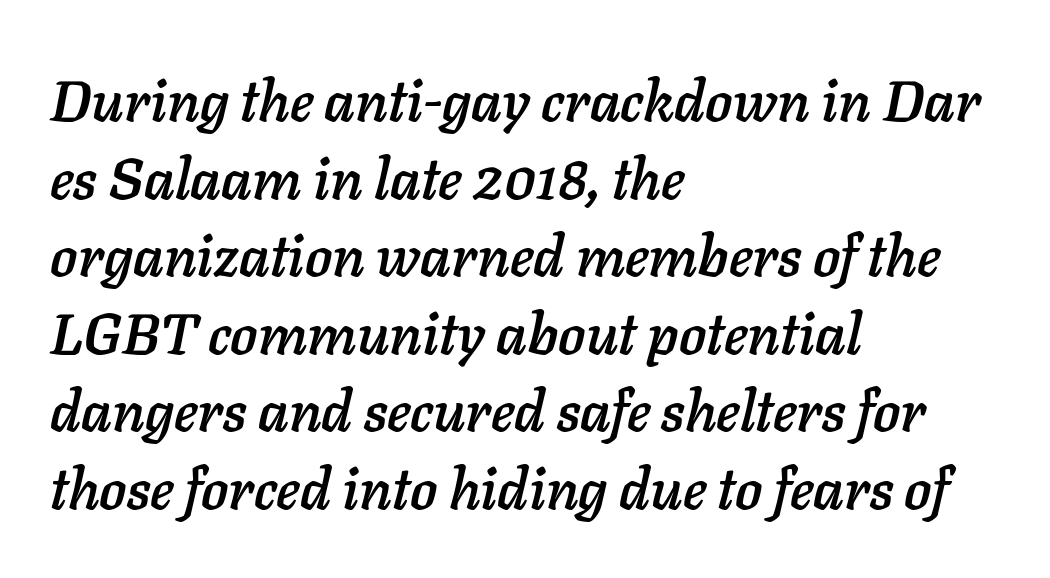
The text carries the slant typical of an italic or oblique font. The lines sit at an ordinary, default distance from one another. The setting favours the left margin, as ordinary paragraphs usually do. Is this a fixed-width face? No — the glyphs have proportional, varying widths.
